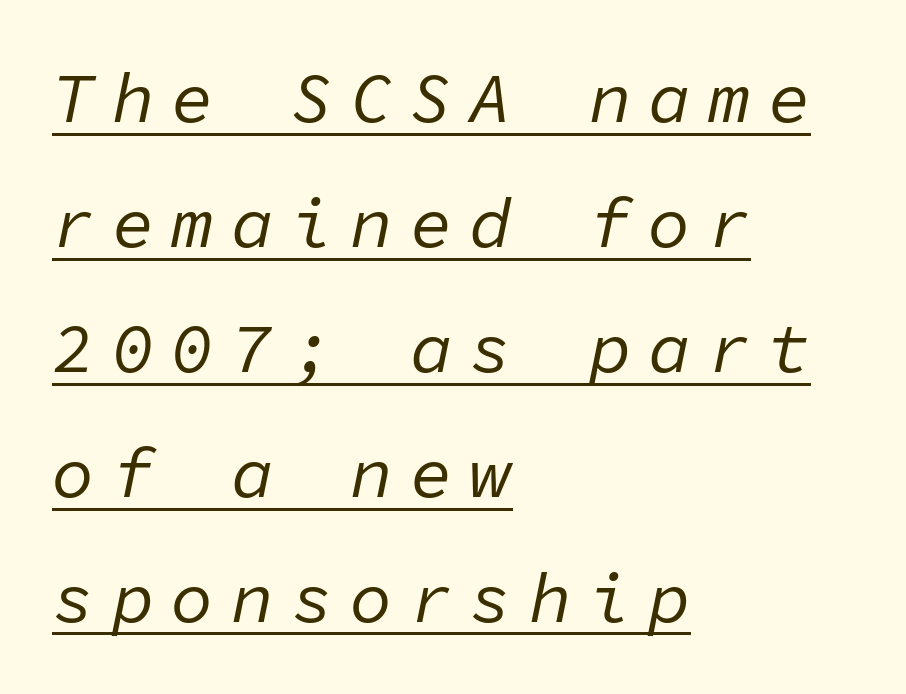
{"italic": "yes", "lean": "right", "slant_degrees": 11, "bold": "no", "weight": "regular", "width": "normal", "stroke_contrast": "low", "x_height": "medium", "monospaced": "yes", "underline": "yes", "align": "left", "line_spacing_ratio": 1.76, "letter_spacing": "wide", "letter_spacing_em": 0.24, "glyph_px": 71}
